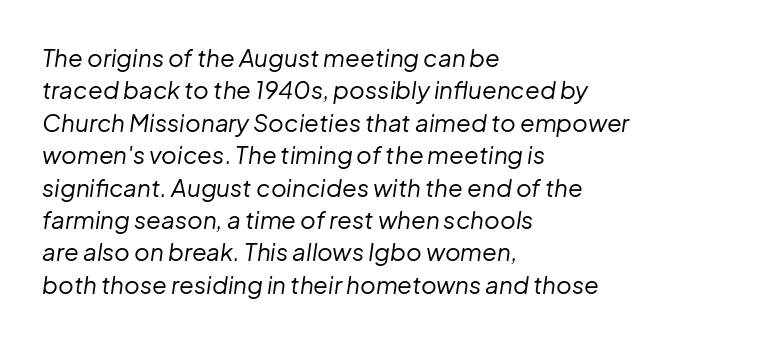
Q: Is the text bold? A: No.
Q: Is the text italic (slanted)? A: Yes, it leans right by about 8 degrees.
Q: Is the text underlined? A: No.
Q: How is the paragraph aligned? A: Left-aligned.
Q: Is the spacing between letters normal or unusually wide? A: Normal.
Q: Is the spacing between lines tight, normal or loose? A: Normal.
